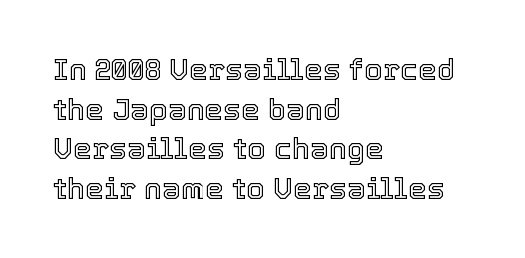
Q: Is the text italic (slanted)? A: No, it is upright.
Q: Is the text underlined? A: No.
Q: How is the paragraph aligned? A: Left-aligned.
Q: Is the spacing between letters normal or unusually wide? A: Normal.
Q: Is the spacing between lines tight, normal or loose? A: Normal.
Q: Width (condensed, normal, or wide)? A: Normal.
Q: x-height? A: Medium.
Q: Monospaced? A: No.
